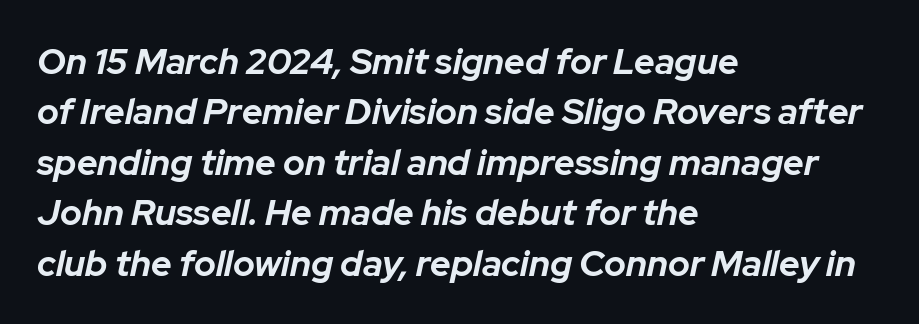
The image shows 36 px bold type, italic (leaning right); set left-aligned, normal line spacing (1.4x), normal letter spacing, not underlined; low stroke contrast and a medium x-height.
